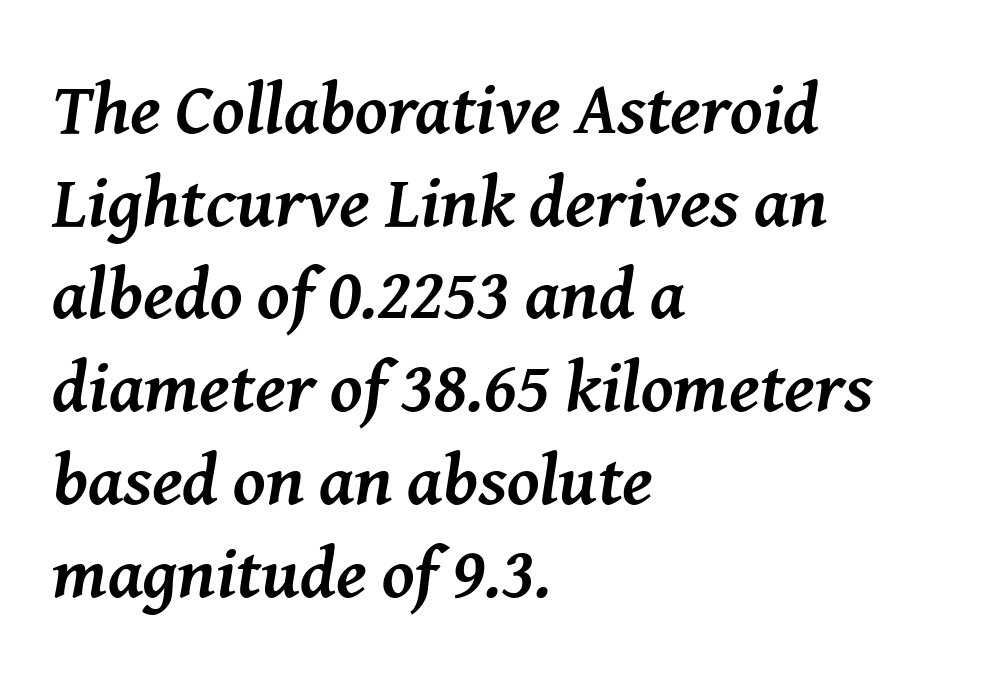
Q: Is the text bold? A: Yes.
Q: Is the text italic (slanted)? A: Yes, it leans right by about 8 degrees.
Q: Is the typeface a serif or a sans-serif typeface? A: Serif.
Q: Is the text underlined? A: No.
Q: How is the paragraph aligned? A: Left-aligned.
Q: Is the spacing between letters normal or unusually wide? A: Normal.
Q: Is the spacing between lines tight, normal or loose? A: Normal.
Q: Width (condensed, normal, or wide)? A: Normal.
Q: Stroke contrast? A: Medium.
Q: x-height? A: Medium.
Q: Monospaced? A: No.
